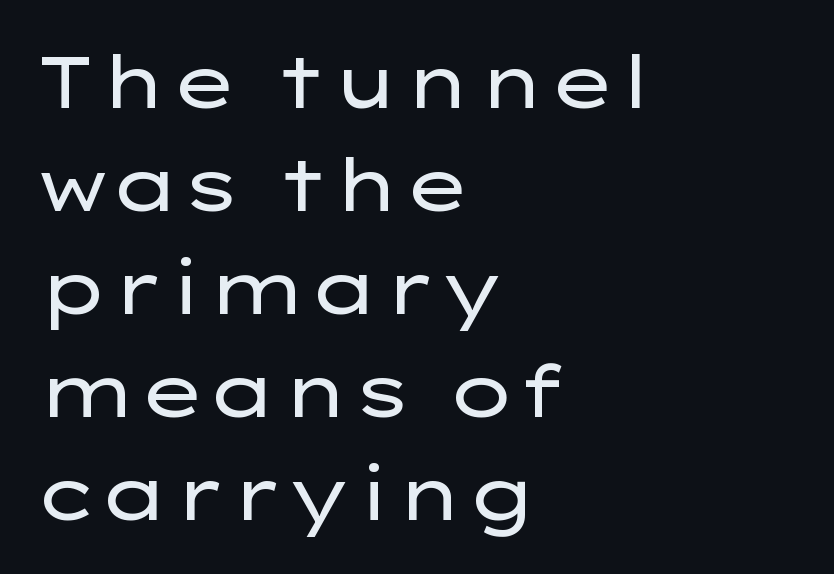
The image shows 73 px regular-weight, wide sans-serif type, upright; set left-aligned, normal line spacing (1.41x), normal letter spacing, not underlined; low stroke contrast and a medium x-height.
